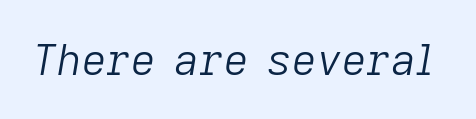
The image shows 43 px light type, italic (leaning right); set normal letter spacing, not underlined; low stroke contrast and a medium x-height.
